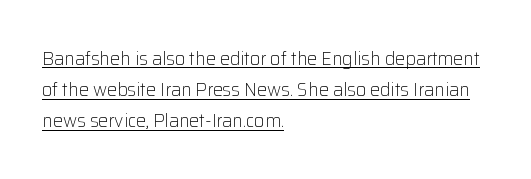
Q: Is the text bold? A: No.
Q: Is the text italic (slanted)? A: No, it is upright.
Q: Is the text underlined? A: Yes.
Q: How is the paragraph aligned? A: Left-aligned.
Q: Is the spacing between letters normal or unusually wide? A: Normal.
Q: Is the spacing between lines tight, normal or loose? A: Normal.
